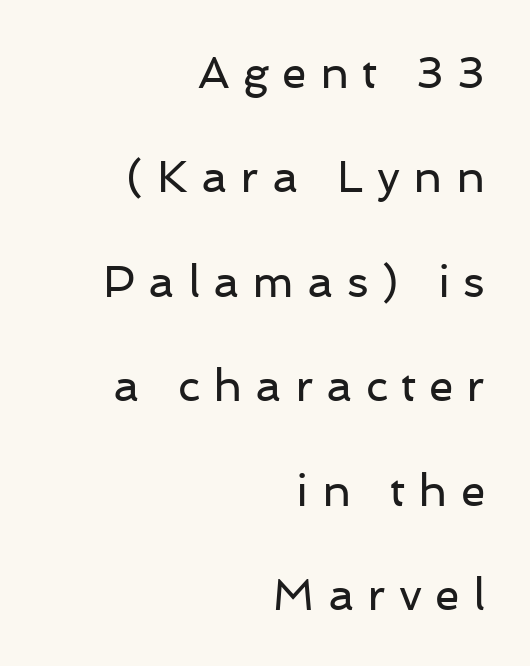
Here the designer chose a conventional face with non-uniform glyph widths. Compared with a typical body face, this is equally light or lighter still. Typographically, this falls in the sans-serif category. Horizontal alignment here is rightward, an uncommon choice for prose. The vertical gap from one line to the next is large. Descenders are the only things crossing below the line.
